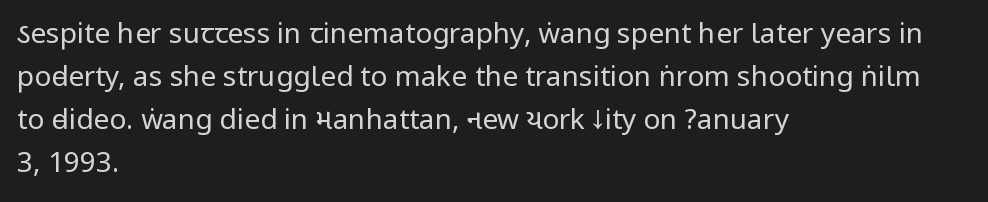
The image shows 28 px regular-weight, condensed sans-serif type, upright; set left-aligned, normal line spacing (1.54x), normal letter spacing, not underlined; low stroke contrast.
